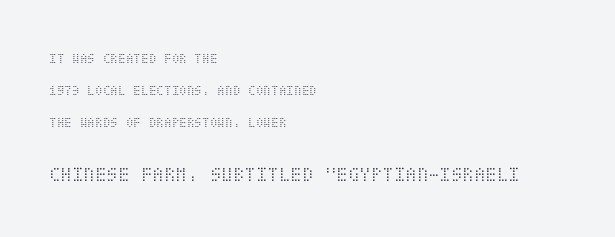
What's the leading like? Stretched, with rows far apart. Size contrast runs from small at the top to large at the bottom. The font's upright variant was chosen for this text. The setting favours the left margin, as ordinary paragraphs usually do. A typesetter would call this zero additional tracking. Bare-footed words on every line.
